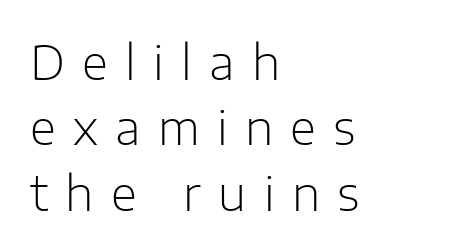
Q: Is the text bold? A: No.
Q: Is the text italic (slanted)? A: No, it is upright.
Q: Is the typeface a serif or a sans-serif typeface? A: Sans-serif.
Q: Is the text underlined? A: No.
Q: How is the paragraph aligned? A: Left-aligned.
Q: Is the spacing between letters normal or unusually wide? A: Unusually wide.
Q: Is the spacing between lines tight, normal or loose? A: Normal.
Q: Width (condensed, normal, or wide)? A: Normal.
Q: Stroke contrast? A: Low.
Q: x-height? A: Medium.
Q: Monospaced? A: No.
